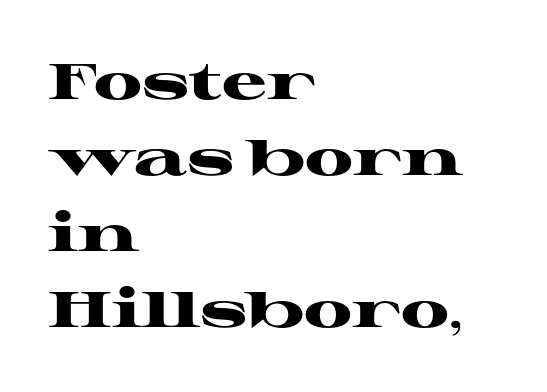
This sample uses a serif face. Quick note: underline off. The face used here has the dense, thick strokes of a bold. Every character sits straight up, as roman type does. Tracking value appears to be zero — textbook default spacing. Evenly set lines give the paragraph a standard silhouette.
